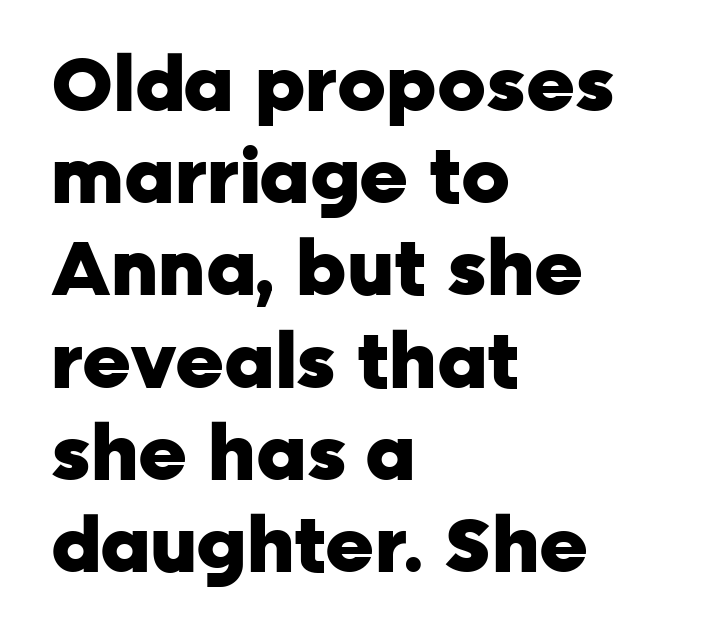
{"serif": "no", "italic": "no", "bold": "yes", "weight": "heavy", "width": "normal", "stroke_contrast": "low", "x_height": "medium", "monospaced": "no", "underline": "no", "align": "left", "line_spacing_ratio": 1.23, "letter_spacing": "normal", "letter_spacing_em": 0.0, "glyph_px": 75}
